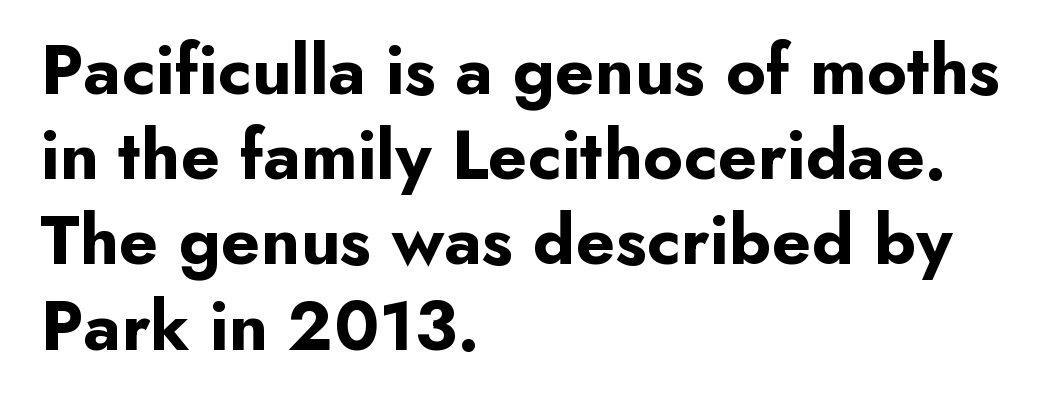
These lines were composed using upright roman letters. Inter-character spacing is left at the font's built-in metrics. These lines are rendered in a variable-pitch font. Any mark beneath the type? The region is blank. Typesetter's note: full bold, strokes at maximum text heaviness.
